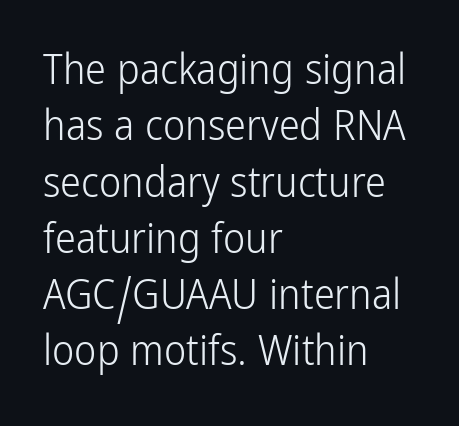
Note the varied advance widths — an 'i' is clearly narrower than an 'm'. Between one letter and the next there's only the usual sliver of space. Does the lettering tilt? It doesn't — this is upright. This rendering employs a face without finishing strokes, i.e., a sans-serif.
